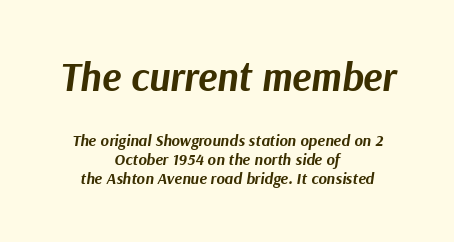
{"italic": "yes", "lean": "right", "slant_degrees": 9, "bold": "yes", "weight": "bold", "width": "normal", "stroke_contrast": "medium", "x_height": "medium", "monospaced": "no", "underline": "no", "align": "center", "line_spacing_ratio": 1.16, "letter_spacing": "normal", "letter_spacing_em": 0.0, "larger_block": "first", "size_ratio": 2.5, "glyph_px": 40}
